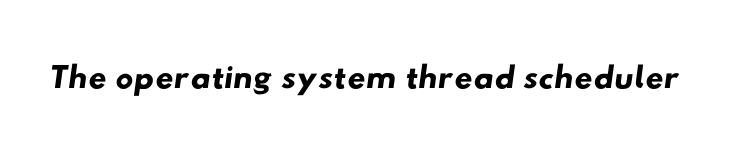
Q: Is the typeface a serif or a sans-serif typeface? A: Sans-serif.
Q: Is the text underlined? A: No.
Q: Is the spacing between letters normal or unusually wide? A: Normal.
Q: Width (condensed, normal, or wide)? A: Wide.
Q: Stroke contrast? A: Low.
Q: x-height? A: Small.
Q: Monospaced? A: No.
